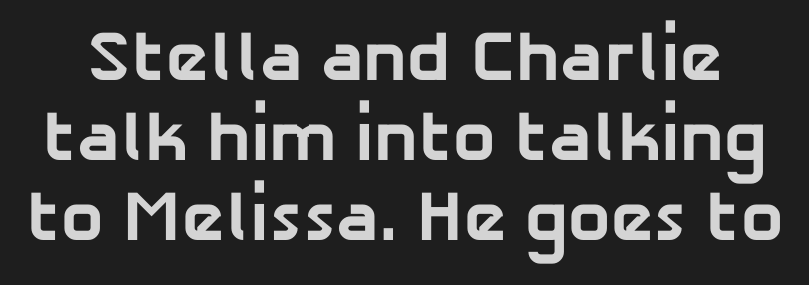
Q: Is the text bold? A: Yes.
Q: Is the typeface a serif or a sans-serif typeface? A: Sans-serif.
Q: Is the text underlined? A: No.
Q: Is the spacing between letters normal or unusually wide? A: Normal.
Q: Is the spacing between lines tight, normal or loose? A: Tight.
Q: Width (condensed, normal, or wide)? A: Normal.
Q: Stroke contrast? A: Low.
Q: x-height? A: Medium.
Q: Monospaced? A: No.
